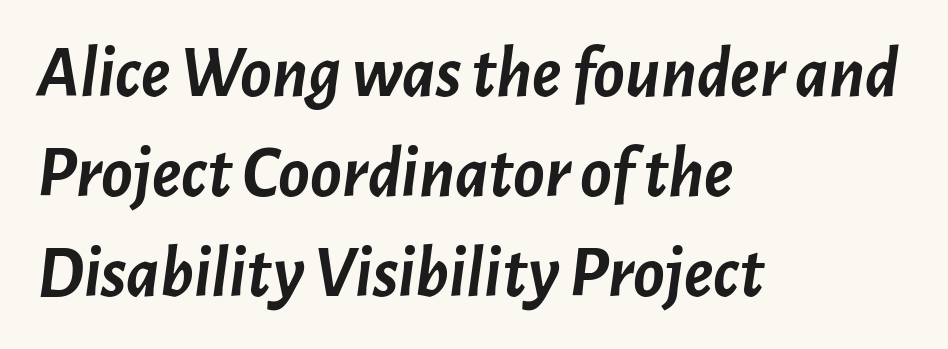
The font is running at its bold setting. Honestly, there is no underline to notice here at all. The compositor pushed each line to the left boundary. Students, note that the glyphs here touch the page at normal intervals. Each letter keeps its own natural width here, so spacing adapts to shape.
